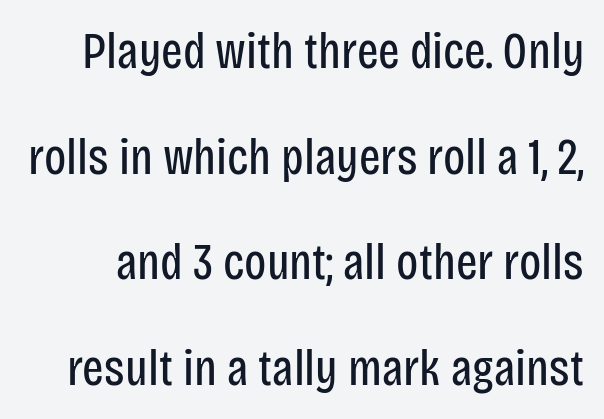
{"serif": "no", "italic": "no", "bold": "no", "weight": "regular", "width": "condensed", "stroke_contrast": "low", "x_height": "large", "monospaced": "no", "underline": "no", "line_spacing": "loose", "line_spacing_ratio": 2.07, "letter_spacing": "normal", "letter_spacing_em": 0.0, "glyph_px": 51}
